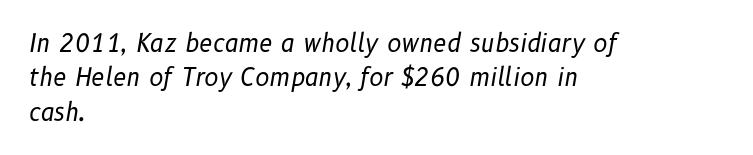
The designer left line spacing at the default. Would a proofreader flag this as italicized? Yes. Lines of text with bare space underneath. The passage shown is not bold in any degree. These lines stack with their left ends in a neat column.
